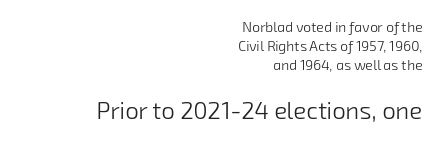
The image shows 24 px text type; set right-aligned, normal line spacing (1.37x), normal letter spacing, not underlined; the second (bottom) block is 1.71x larger.
